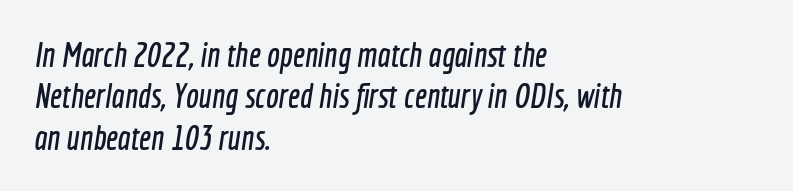
The image shows 34 px condensed sans-serif type; set left-aligned, line spacing 1.22x, normal letter spacing, not underlined; a medium x-height.
